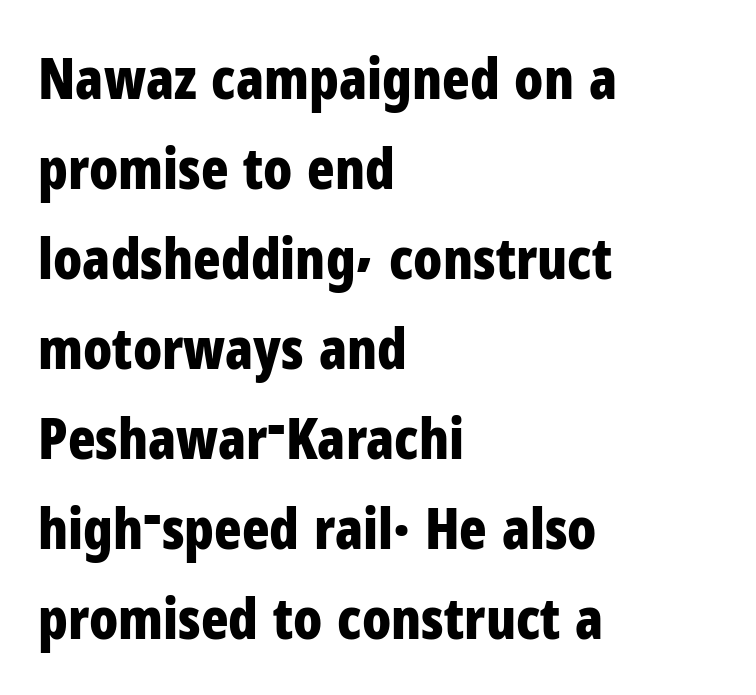
{"serif": "no", "italic": "no", "bold": "yes", "weight": "bold", "width": "condensed", "stroke_contrast": "low", "x_height": "medium", "monospaced": "no", "underline": "no", "align": "left", "line_spacing": "normal", "line_spacing_ratio": 1.58, "letter_spacing": "normal", "letter_spacing_em": 0.0, "glyph_px": 57}
